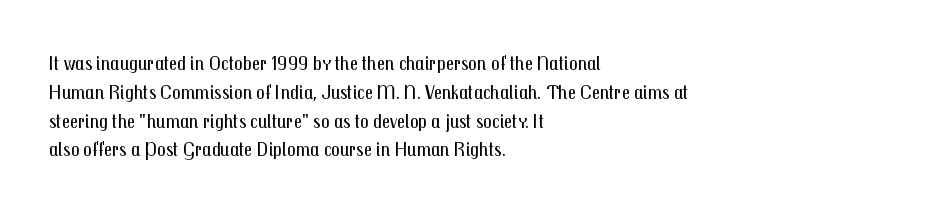
{"italic": "no", "bold": "no", "underline": "no", "align": "left", "line_spacing": "normal", "line_spacing_ratio": 1.37, "letter_spacing": "normal", "letter_spacing_em": 0.0, "glyph_px": 21}
